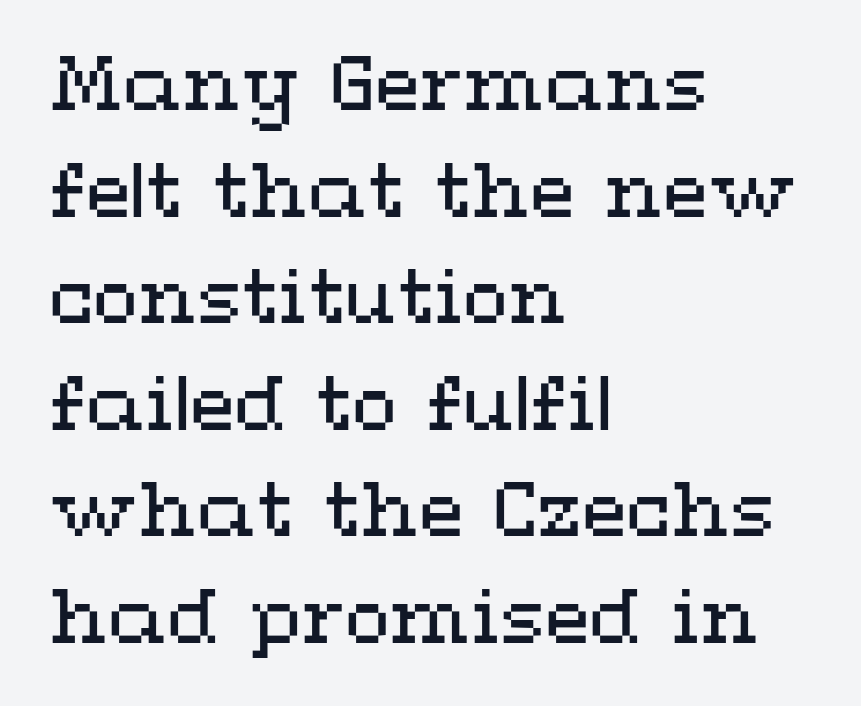
Q: Is the text bold? A: No.
Q: Is the text italic (slanted)? A: No, it is upright.
Q: Is the text underlined? A: No.
Q: How is the paragraph aligned? A: Left-aligned.
Q: Is the spacing between letters normal or unusually wide? A: Normal.
Q: Is the spacing between lines tight, normal or loose? A: Normal.
Q: Width (condensed, normal, or wide)? A: Wide.
Q: Stroke contrast? A: Medium.
Q: x-height? A: Medium.
Q: Monospaced? A: No.
